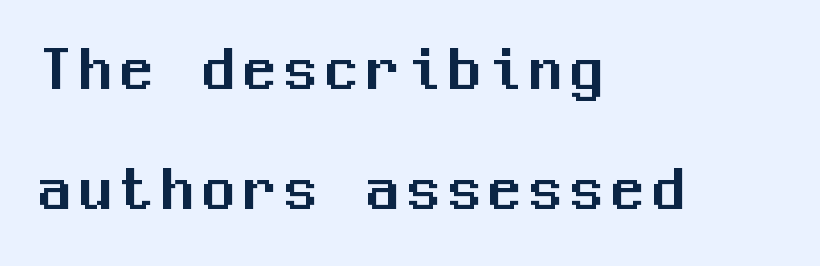
{"serif": "no", "italic": "no", "width": "normal", "stroke_contrast": "medium", "x_height": "medium", "monospaced": "yes", "underline": "no", "align": "left", "line_spacing_ratio": 1.84, "glyph_px": 65}
